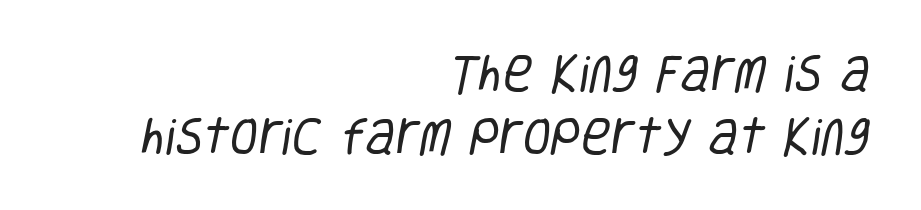
{"serif": "no", "bold": "no", "weight": "regular", "width": "condensed", "stroke_contrast": "low", "x_height": "large", "monospaced": "no", "underline": "no", "align": "right", "line_spacing": "normal", "line_spacing_ratio": 1.54, "letter_spacing": "normal", "letter_spacing_em": 0.0, "glyph_px": 41}
